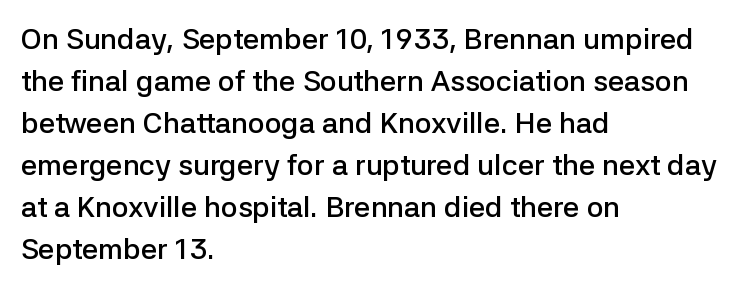
{"serif": "no", "italic": "no", "bold": "semi", "weight": "semibold", "width": "normal", "stroke_contrast": "low", "x_height": "medium", "monospaced": "no", "underline": "no", "align": "left", "line_spacing": "normal", "line_spacing_ratio": 1.45, "letter_spacing": "normal", "letter_spacing_em": 0.0, "glyph_px": 29}
